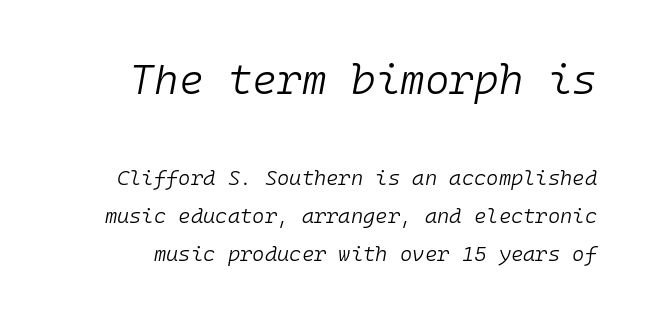
{"italic": "yes", "lean": "right", "slant_degrees": 10, "bold": "no", "weight": "light", "width": "normal", "stroke_contrast": "low", "x_height": "medium", "monospaced": "yes", "underline": "no", "line_spacing_ratio": 1.81, "letter_spacing": "normal", "letter_spacing_em": 0.0, "larger_block": "first", "size_ratio": 2.0, "glyph_px": 42}
